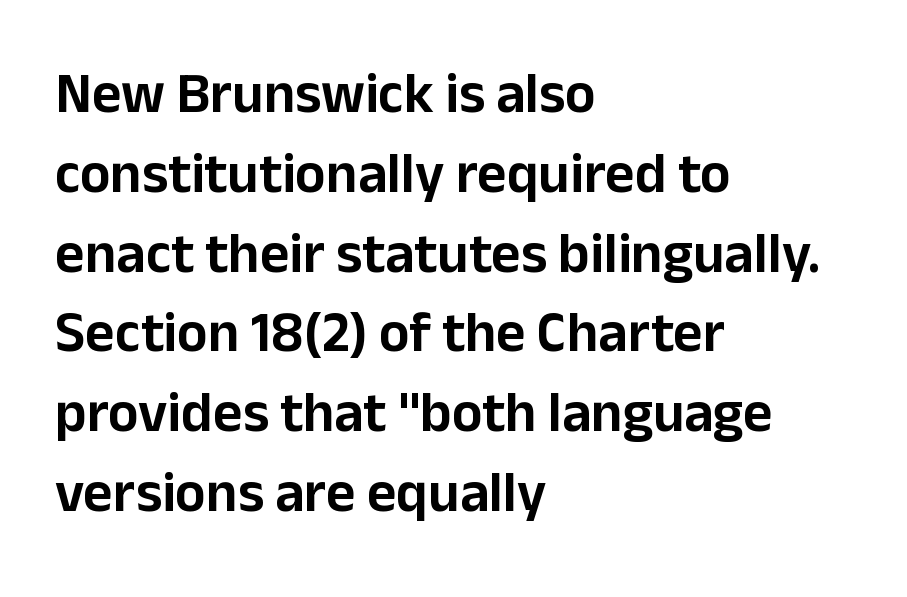
Short note: letters normally spaced. The face used here is a sans, in the tradition of grotesques and geometrics. Summary of vertical rhythm: regular, with standard interline spacing. Does the copy run flush right? No — it runs flush left.
